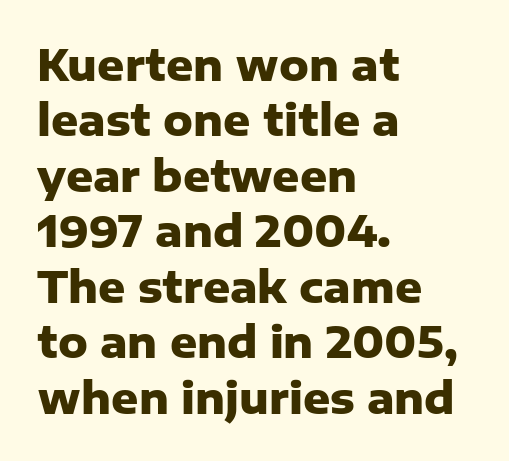
{"serif": "no", "italic": "no", "bold": "yes", "weight": "heavy", "width": "normal", "stroke_contrast": "low", "x_height": "medium", "monospaced": "no", "underline": "no", "align": "left", "line_spacing": "normal", "line_spacing_ratio": 1.32, "letter_spacing": "normal", "letter_spacing_em": 0.0, "glyph_px": 42}
